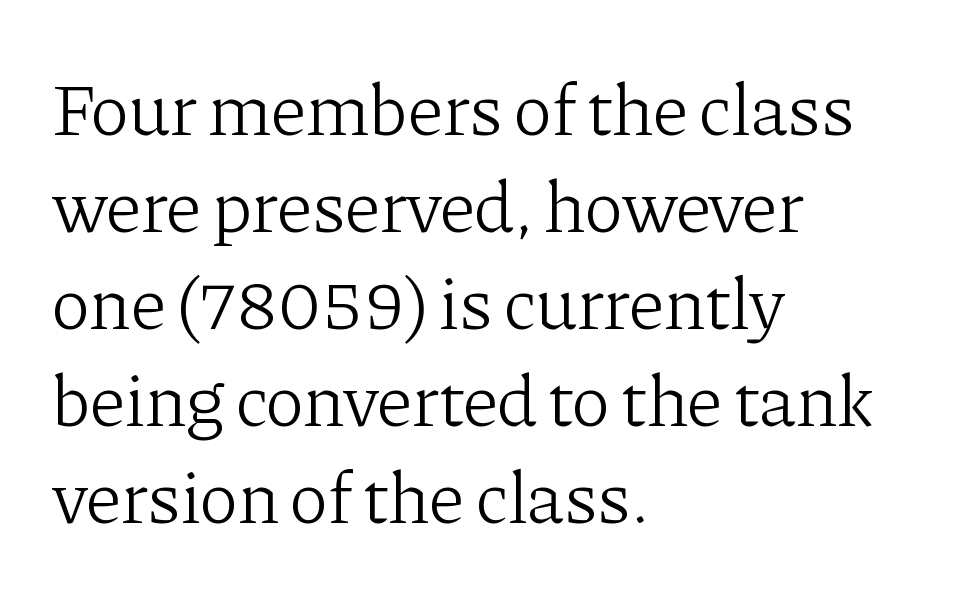
{"serif": "yes", "italic": "no", "bold": "no", "weight": "light", "width": "normal", "stroke_contrast": "low", "x_height": "medium", "monospaced": "no", "underline": "no", "align": "left", "line_spacing": "normal", "line_spacing_ratio": 1.31, "letter_spacing": "normal", "letter_spacing_em": 0.0, "glyph_px": 74}
